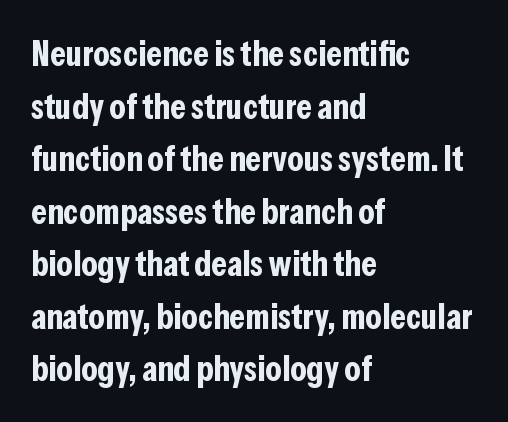
How heavy is the stroke? Heavy — this is a bold. Vertical spacing — default. Short note: letters normally spaced. Looks like regular typesetting: each glyph gets only the width it needs. The specimen reads as upright at a glance.
